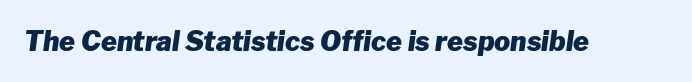
The image shows 27 px bold type, italic (leaning right); set normal letter spacing, not underlined.
